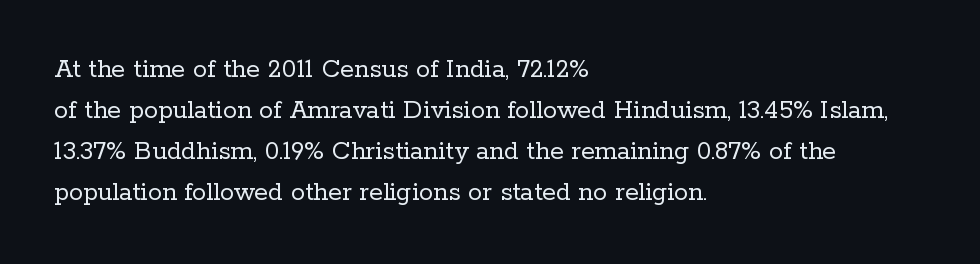
The image shows 28 px regular-weight serif type, upright; set left-aligned, normal line spacing (1.47x), normal letter spacing, not underlined; low stroke contrast and a medium x-height.
